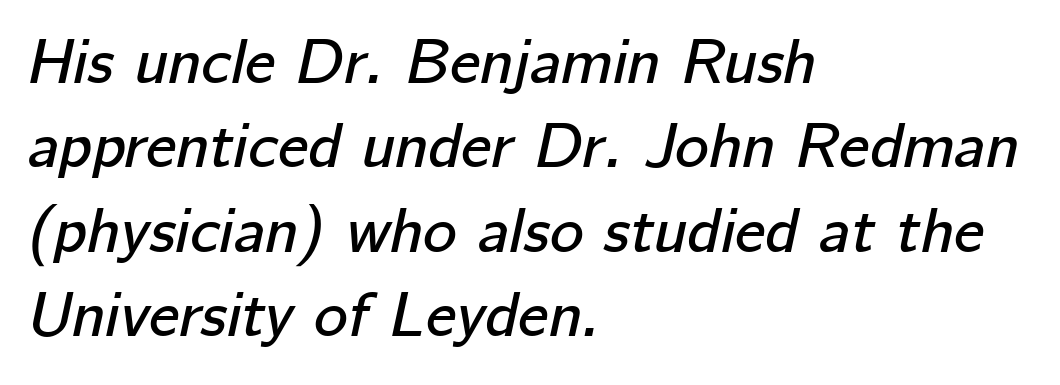
The image shows 64 px text type, italic (leaning right); set left-aligned, normal line spacing (1.32x), normal letter spacing, not underlined; low stroke contrast and a medium x-height.
